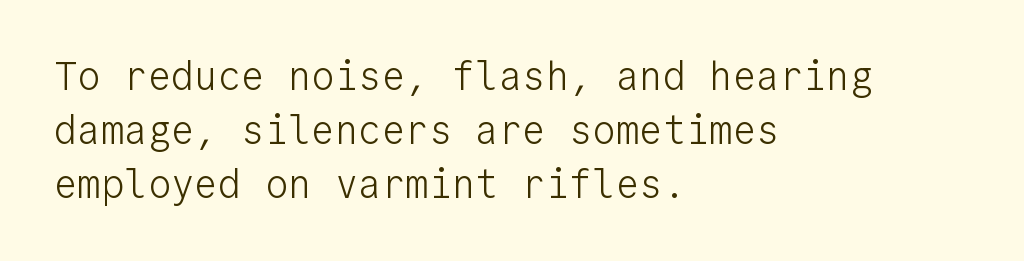
{"serif": "no", "italic": "no", "bold": "no", "weight": "light", "width": "normal", "stroke_contrast": "low", "x_height": "medium", "monospaced": "yes", "underline": "no", "align": "left", "line_spacing": "normal", "line_spacing_ratio": 1.39, "letter_spacing": "normal", "letter_spacing_em": 0.0, "glyph_px": 39}
